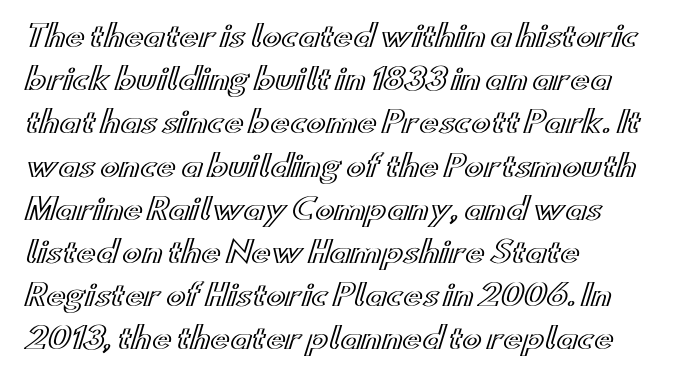
Every row of glyphs begins at an identical x-position on the left. Standard letterfit; no display-style spreading of the glyphs. Plain, unruled lines of type. Is there much room between lines? A standard amount, neither cramped nor airy.
